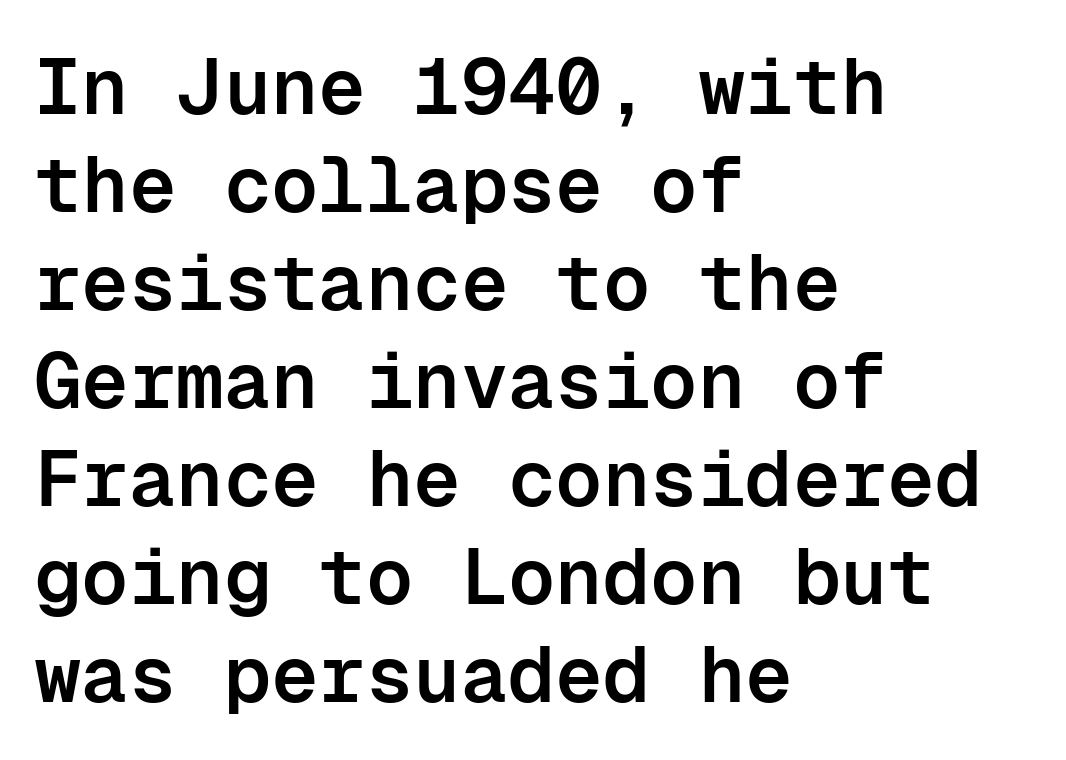
The image shows 79 px semibold sans-serif type, upright, monospaced; set left-aligned, line spacing 1.24x, normal letter spacing, not underlined; low stroke contrast and a medium x-height.
